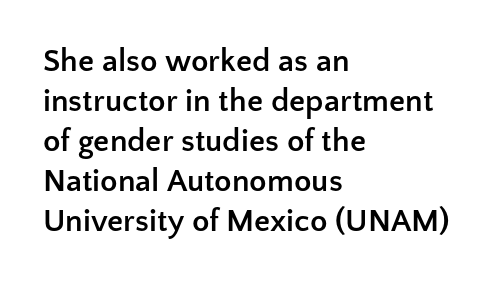
Q: Is the text bold? A: Yes.
Q: Is the text italic (slanted)? A: No, it is upright.
Q: Is the typeface a serif or a sans-serif typeface? A: Sans-serif.
Q: Is the text underlined? A: No.
Q: How is the paragraph aligned? A: Left-aligned.
Q: Is the spacing between letters normal or unusually wide? A: Normal.
Q: Is the spacing between lines tight, normal or loose? A: Normal.
Q: Width (condensed, normal, or wide)? A: Normal.
Q: Stroke contrast? A: Low.
Q: x-height? A: Medium.
Q: Monospaced? A: No.
